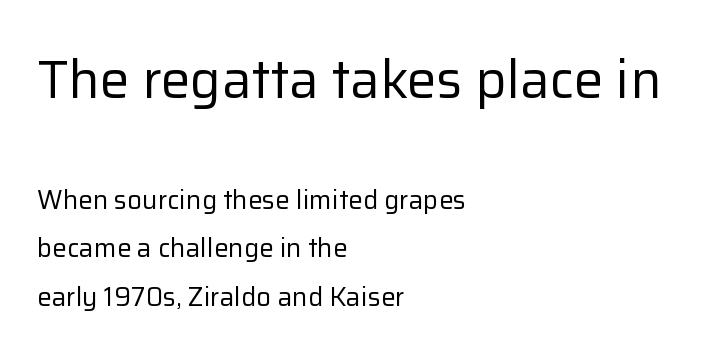
The image shows 53 px regular-weight sans-serif type, upright; set left-aligned, line spacing 1.87x, normal letter spacing, not underlined; the first (top) block is 2.04x larger; low stroke contrast and a medium x-height.
